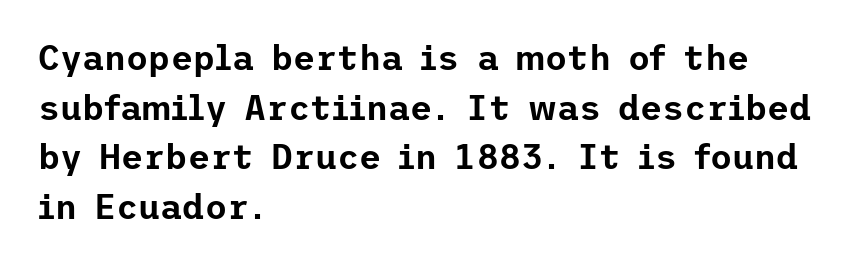
The image shows 34 px sans-serif type, upright; set left-aligned, normal line spacing (1.46x), normal letter spacing, not underlined; low stroke contrast and a medium x-height.
